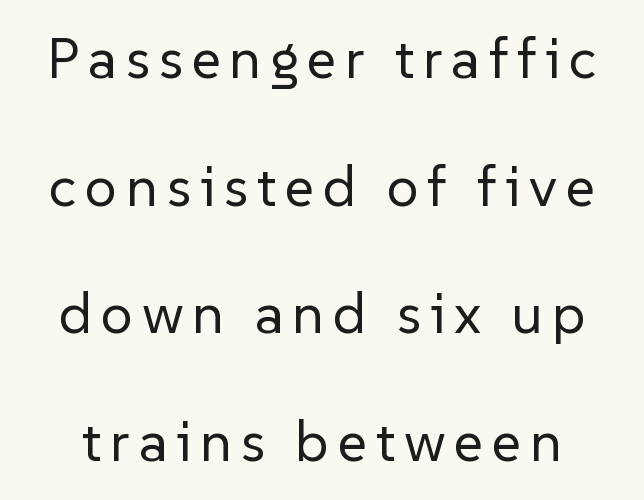
Q: Is the text bold? A: No.
Q: Is the text italic (slanted)? A: No, it is upright.
Q: Is the typeface a serif or a sans-serif typeface? A: Sans-serif.
Q: Is the text underlined? A: No.
Q: Is the spacing between lines tight, normal or loose? A: Loose.
Q: Width (condensed, normal, or wide)? A: Normal.
Q: Stroke contrast? A: Low.
Q: x-height? A: Medium.
Q: Monospaced? A: No.
